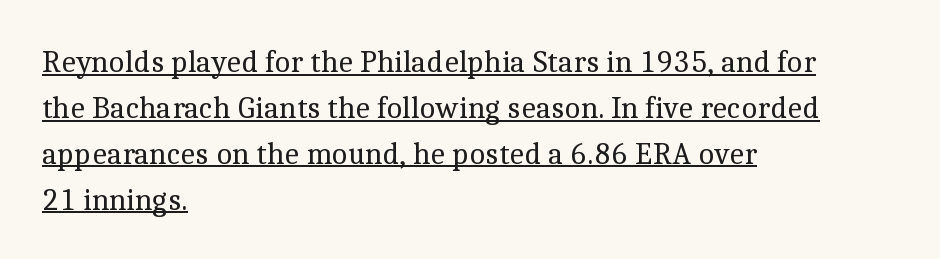
The image shows 31 px regular-weight serif type, upright; set left-aligned, normal line spacing (1.48x), normal letter spacing, underlined; a medium x-height.
